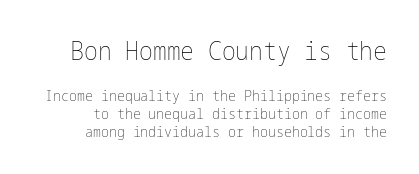
The image shows 26 px text type, upright; set line spacing 1.2x, normal letter spacing, not underlined; the first (top) block is 1.73x larger.
